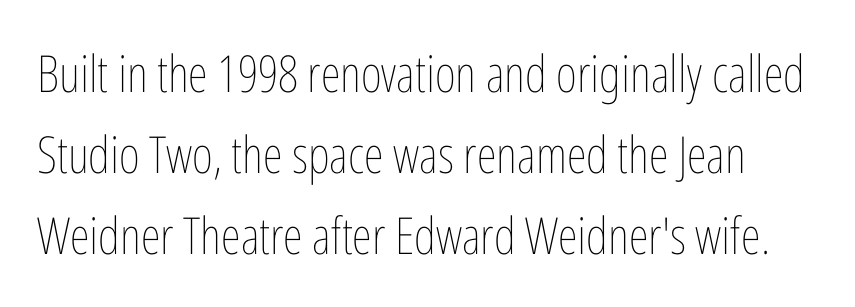
Q: Is the text bold? A: No.
Q: Is the text italic (slanted)? A: No, it is upright.
Q: Is the text underlined? A: No.
Q: Is the spacing between letters normal or unusually wide? A: Normal.
Q: Is the spacing between lines tight, normal or loose? A: Normal.
Q: Width (condensed, normal, or wide)? A: Condensed.
Q: Stroke contrast? A: Low.
Q: x-height? A: Medium.
Q: Monospaced? A: No.
